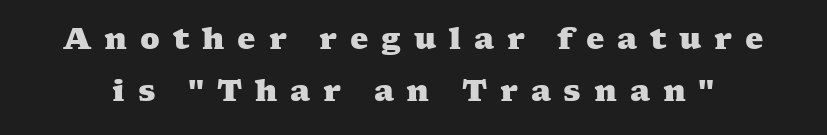
Q: Is the text bold? A: Yes.
Q: Is the typeface a serif or a sans-serif typeface? A: Serif.
Q: Is the text underlined? A: No.
Q: Is the spacing between letters normal or unusually wide? A: Unusually wide.
Q: Width (condensed, normal, or wide)? A: Wide.
Q: Stroke contrast? A: Medium.
Q: x-height? A: Medium.
Q: Monospaced? A: No.
